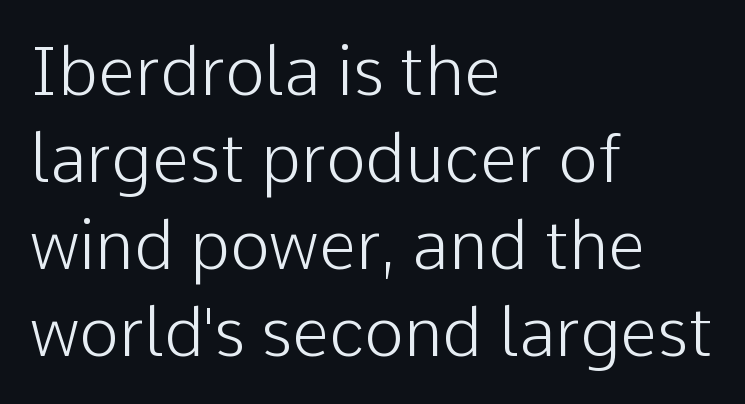
{"serif": "no", "italic": "no", "bold": "no", "weight": "light", "width": "normal", "stroke_contrast": "low", "x_height": "medium", "monospaced": "no", "underline": "no", "align": "left", "line_spacing": "normal", "line_spacing_ratio": 1.3, "letter_spacing": "normal", "letter_spacing_em": 0.0, "glyph_px": 67}
